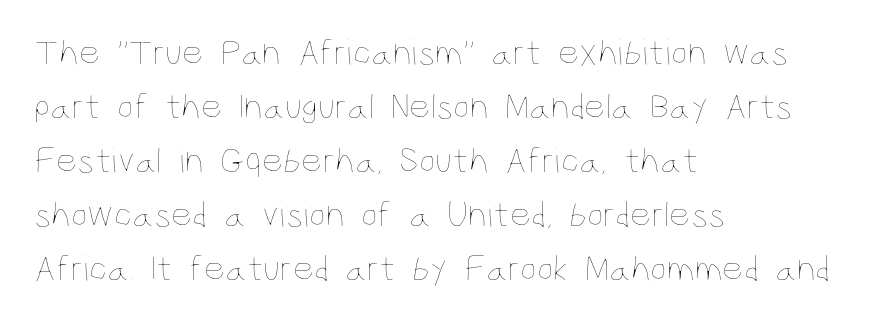
The image shows 37 px thin, condensed type, upright; set left-aligned, normal line spacing (1.46x), normal letter spacing, not underlined; low stroke contrast and a large x-height.
